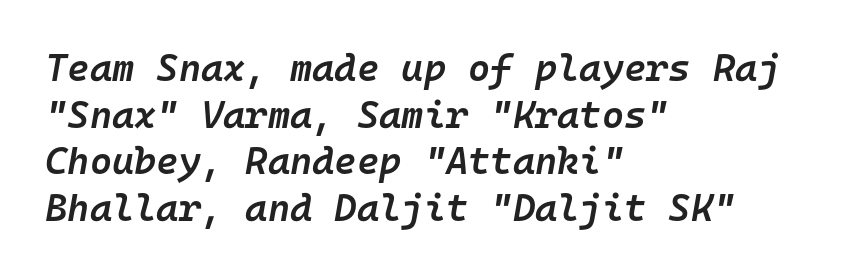
{"italic": "yes", "lean": "right", "slant_degrees": 10, "bold": "semi", "weight": "semibold", "width": "normal", "stroke_contrast": "low", "x_height": "medium", "monospaced": "yes", "underline": "no", "align": "left", "line_spacing_ratio": 1.23, "letter_spacing": "normal", "letter_spacing_em": 0.0, "glyph_px": 38}
